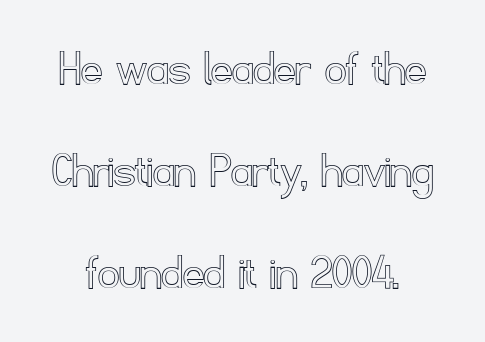
{"italic": "no", "width": "normal", "x_height": "small", "monospaced": "no", "underline": "no", "line_spacing": "loose", "line_spacing_ratio": 1.96, "letter_spacing": "normal", "letter_spacing_em": 0.0, "glyph_px": 52}
